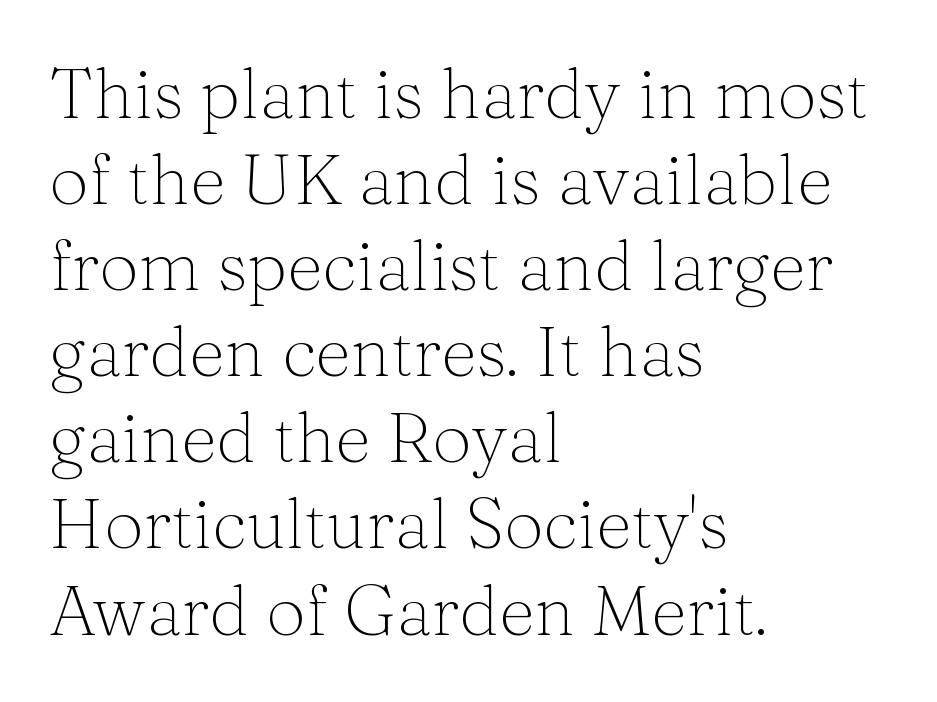
The image shows 70 px light serif type, upright; set left-aligned, line spacing 1.23x, normal letter spacing, not underlined; medium stroke contrast and a medium x-height.
